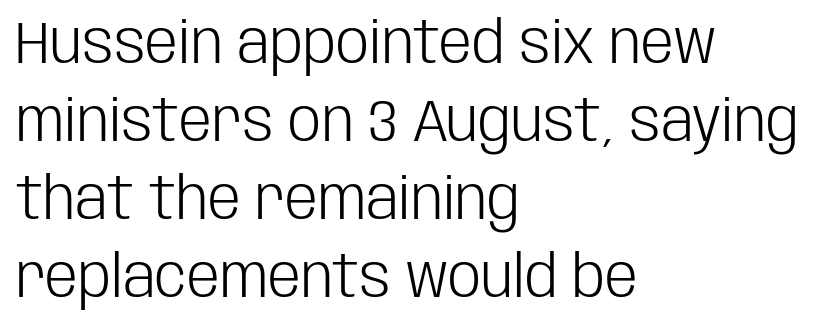
Q: Is the text bold? A: No.
Q: Is the text italic (slanted)? A: No, it is upright.
Q: Is the typeface a serif or a sans-serif typeface? A: Sans-serif.
Q: Is the text underlined? A: No.
Q: How is the paragraph aligned? A: Left-aligned.
Q: Is the spacing between letters normal or unusually wide? A: Normal.
Q: Is the spacing between lines tight, normal or loose? A: Normal.
Q: Width (condensed, normal, or wide)? A: Condensed.
Q: Stroke contrast? A: Low.
Q: x-height? A: Large.
Q: Monospaced? A: No.
